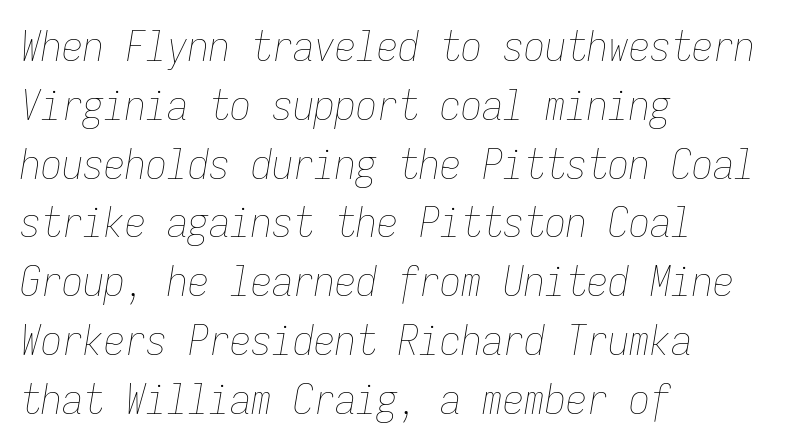
The image shows 42 px thin, condensed type, italic (leaning right), monospaced; set left-aligned, normal line spacing (1.4x), normal letter spacing, not underlined; low stroke contrast and a medium x-height.
